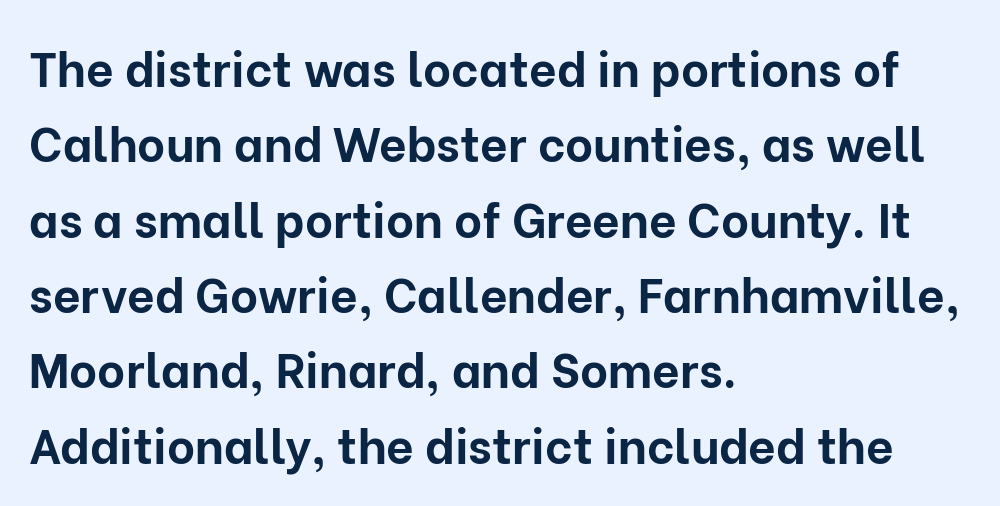
Q: Is the text bold? A: Yes.
Q: Is the text italic (slanted)? A: No, it is upright.
Q: Is the typeface a serif or a sans-serif typeface? A: Sans-serif.
Q: Is the text underlined? A: No.
Q: How is the paragraph aligned? A: Left-aligned.
Q: Is the spacing between letters normal or unusually wide? A: Normal.
Q: Is the spacing between lines tight, normal or loose? A: Normal.
Q: Width (condensed, normal, or wide)? A: Normal.
Q: Stroke contrast? A: Low.
Q: x-height? A: Medium.
Q: Monospaced? A: No.
